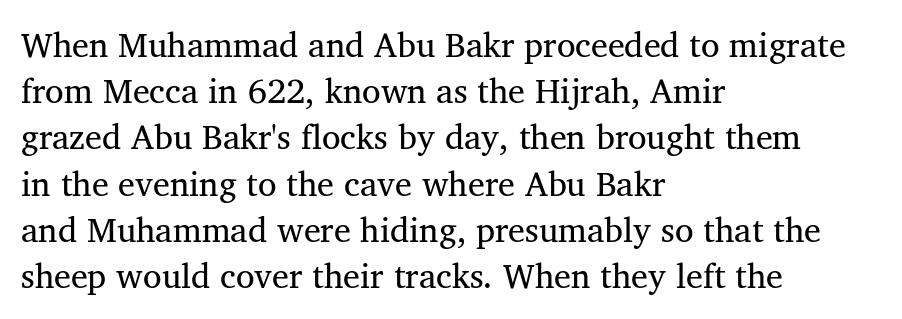
Each letter keeps its own natural width here, so spacing adapts to shape. Letterform terminals end in serifs throughout the passage. The tracking reads as untouched default to a designer's eye. The passage is arranged the way most books set body copy — flush left. Letters rest on an invisible, unmarked baseline.
